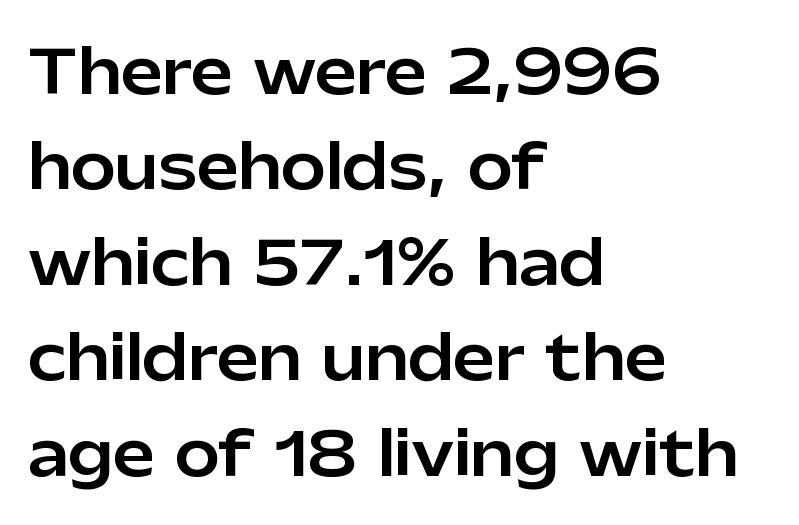
Q: Is the text italic (slanted)? A: No, it is upright.
Q: Is the typeface a serif or a sans-serif typeface? A: Sans-serif.
Q: Is the text underlined? A: No.
Q: How is the paragraph aligned? A: Left-aligned.
Q: Is the spacing between letters normal or unusually wide? A: Normal.
Q: Is the spacing between lines tight, normal or loose? A: Normal.
Q: Width (condensed, normal, or wide)? A: Normal.
Q: Stroke contrast? A: Low.
Q: x-height? A: Medium.
Q: Monospaced? A: No.
